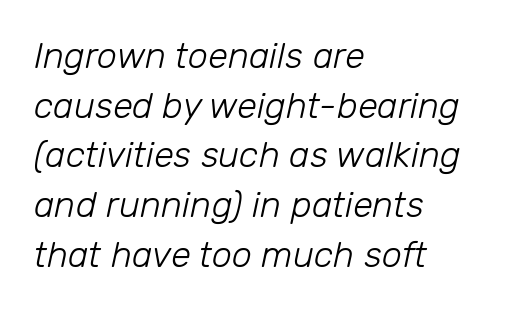
{"italic": "yes", "lean": "right", "slant_degrees": 12, "bold": "no", "weight": "light", "width": "normal", "stroke_contrast": "low", "x_height": "medium", "monospaced": "no", "underline": "no", "align": "left", "line_spacing": "normal", "line_spacing_ratio": 1.38, "letter_spacing": "normal", "letter_spacing_em": 0.0, "glyph_px": 36}
